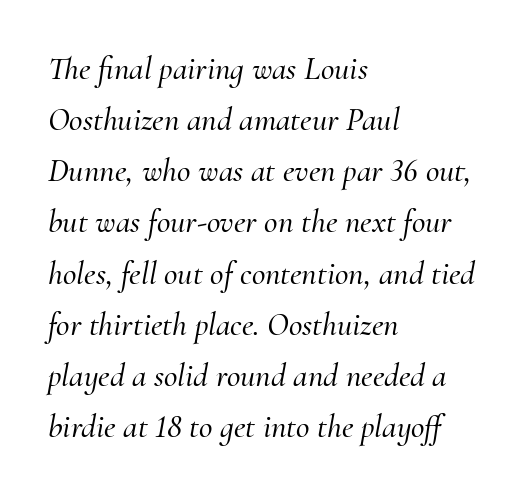
Beneath every word, the page is bare. The rendering anchors every line to the left-hand side. The line texture is even and compact thanks to regular tracking. Here the designer chose a conventional face with non-uniform glyph widths. The line-height multiplier appears to be the usual default. Observe the lean: these are italic letterforms.
